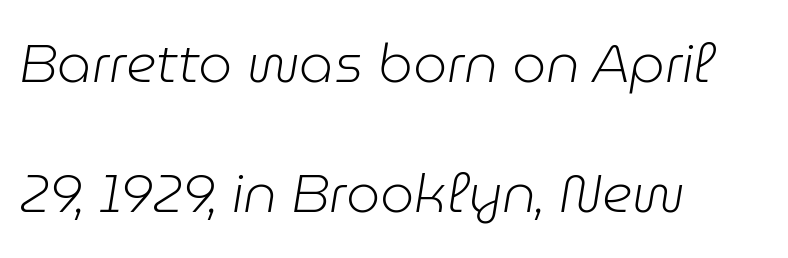
{"italic": "yes", "lean": "right", "slant_degrees": 9, "bold": "no", "weight": "light", "width": "normal", "stroke_contrast": "low", "x_height": "medium", "monospaced": "no", "underline": "no", "align": "left", "line_spacing": "loose", "line_spacing_ratio": 2.41, "letter_spacing": "normal", "letter_spacing_em": 0.0, "glyph_px": 54}
